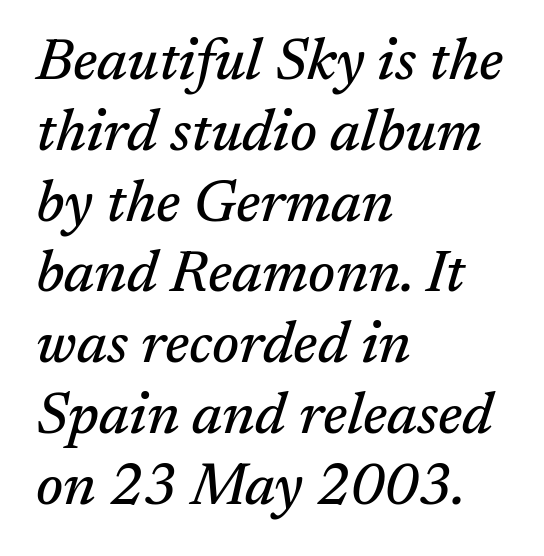
The image shows 58 px serif type, italic (leaning right); set left-aligned, line spacing 1.22x, normal letter spacing, not underlined; medium stroke contrast and a medium x-height.
